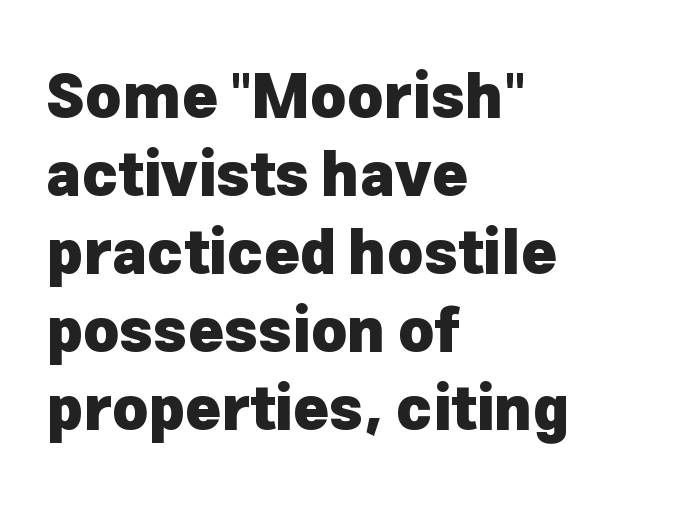
Q: Is the text bold? A: Yes.
Q: Is the text italic (slanted)? A: No, it is upright.
Q: Is the typeface a serif or a sans-serif typeface? A: Sans-serif.
Q: Is the text underlined? A: No.
Q: How is the paragraph aligned? A: Left-aligned.
Q: Is the spacing between letters normal or unusually wide? A: Normal.
Q: Is the spacing between lines tight, normal or loose? A: Normal.
Q: Width (condensed, normal, or wide)? A: Normal.
Q: Stroke contrast? A: Low.
Q: x-height? A: Medium.
Q: Monospaced? A: No.
